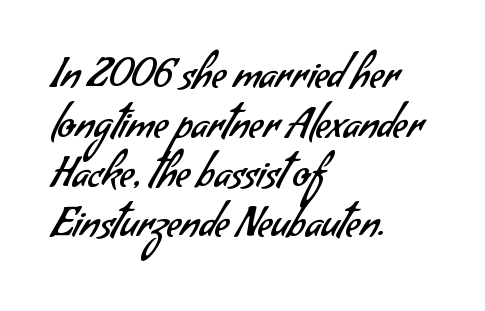
{"serif": "no", "bold": "no", "weight": "regular", "width": "normal", "stroke_contrast": "low", "x_height": "small", "monospaced": "no", "underline": "no", "align": "left", "line_spacing_ratio": 1.24, "letter_spacing": "normal", "letter_spacing_em": 0.0, "glyph_px": 40}
